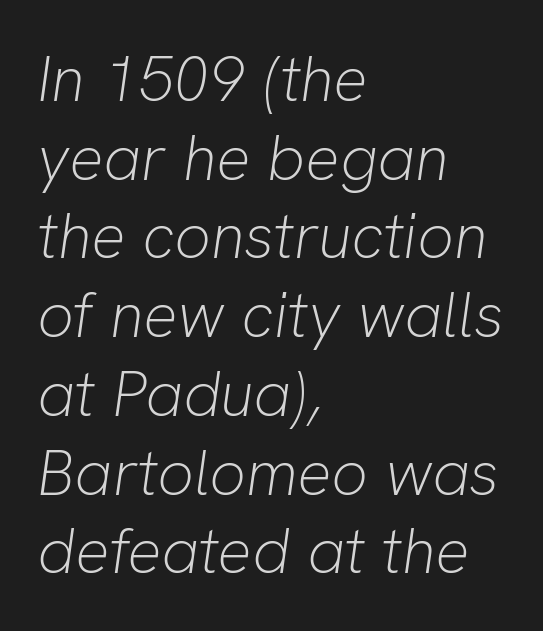
The image shows 64 px light type, italic (leaning right); set left-aligned, line spacing 1.23x, normal letter spacing, not underlined; low stroke contrast and a medium x-height.
